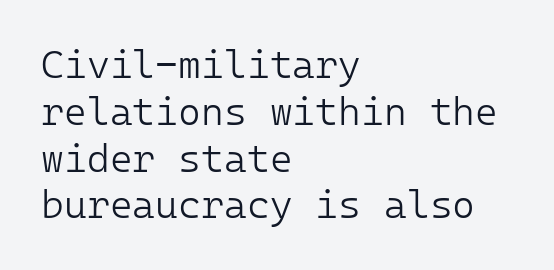
{"serif": "no", "italic": "no", "bold": "no", "weight": "light", "width": "normal", "stroke_contrast": "low", "x_height": "medium", "underline": "no", "align": "left", "line_spacing_ratio": 1.2, "letter_spacing": "normal", "letter_spacing_em": 0.0, "glyph_px": 39}
